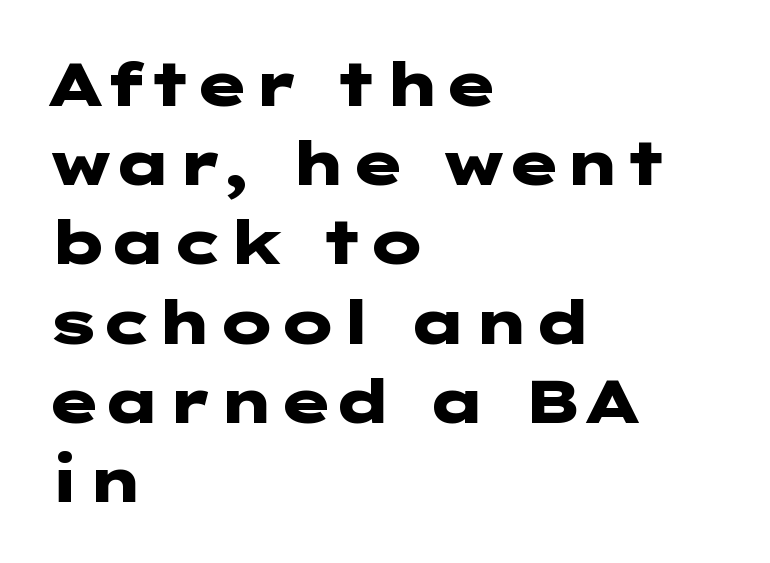
Posture: straight, roman, zero tilt. There is no visible air inserted between adjacent glyphs. Classification — sans serif. Left-aligned paragraph, ragged on the right. Plain, unruled lines of type. Vertically, the passage feels balanced, rows spaced as you'd expect.
